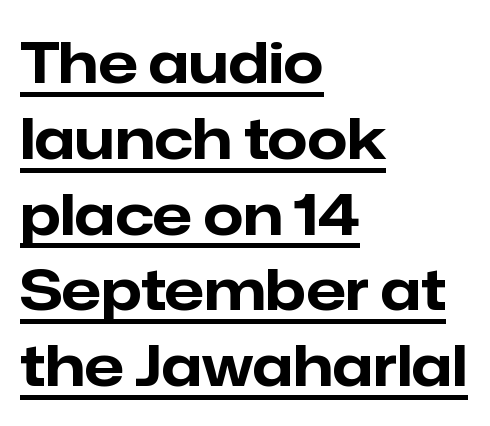
Do the characters align in a grid? No, the font is proportional. The rendering anchors every line to the left-hand side. A continuous stroke trails under the words, as in a hyperlink. A dark, heavy texture on the line: the type is bold.
